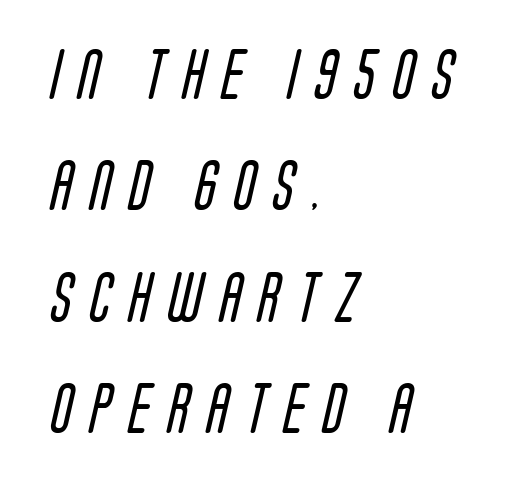
{"serif": "no", "bold": "no", "weight": "regular", "width": "condensed", "stroke_contrast": "low", "x_height": "large", "monospaced": "no", "underline": "no", "align": "left", "line_spacing": "loose", "line_spacing_ratio": 2.23, "letter_spacing": "wide", "letter_spacing_em": 0.35, "glyph_px": 50}
